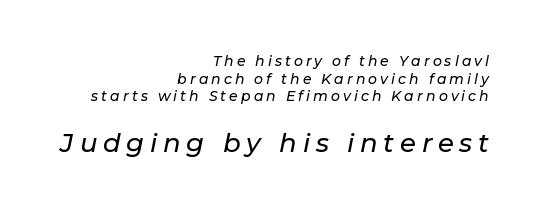
The image shows 26 px text type, italic (leaning right); set right-aligned, normal line spacing (1.26x), unusually wide letter spacing (+0.22 em), not underlined; the second (bottom) block is 1.86x larger.
